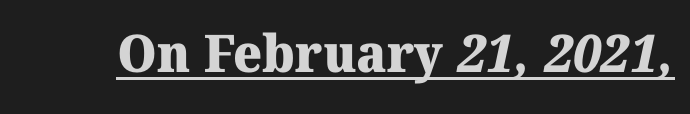
How heavy is the stroke? Heavy — this is a bold. Observe the serifs anchoring each vertical stroke in this sample. You could not count columns in this text — the font is proportionally spaced. Notice how a bar underscores the lettering throughout. Nobody touched the tracking dial on this one.
